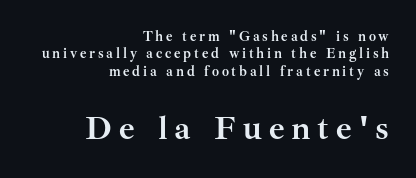
The image shows 34 px semibold serif type, upright; set right-aligned, line spacing 1.24x, unusually wide letter spacing (+0.2 em), not underlined; the second (bottom) block is 2.43x larger; medium stroke contrast and a small x-height.
